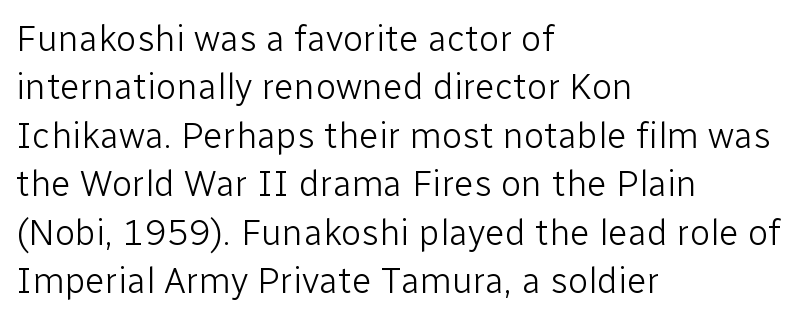
{"serif": "no", "italic": "no", "bold": "no", "weight": "light", "width": "normal", "stroke_contrast": "low", "x_height": "medium", "monospaced": "no", "underline": "no", "align": "left", "line_spacing": "normal", "line_spacing_ratio": 1.31, "letter_spacing": "normal", "letter_spacing_em": 0.0, "glyph_px": 37}
